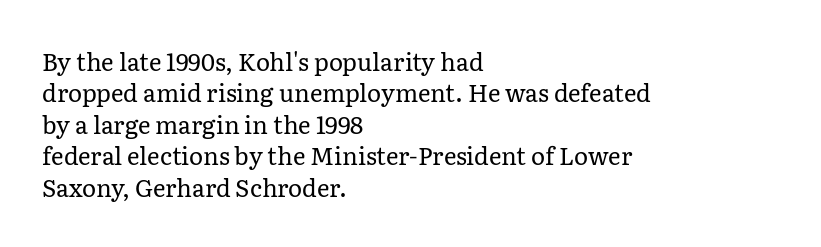
What stands out about the letter spacing? Nothing — it is the standard amount. Unmarked baselines from the first word to the last. The rendering anchors every line to the left-hand side. Regarding leading, the lines here are spaced in the standard way. Compared with a typical body face, this is equally light or lighter still. In terms of posture, this sample is upright.
